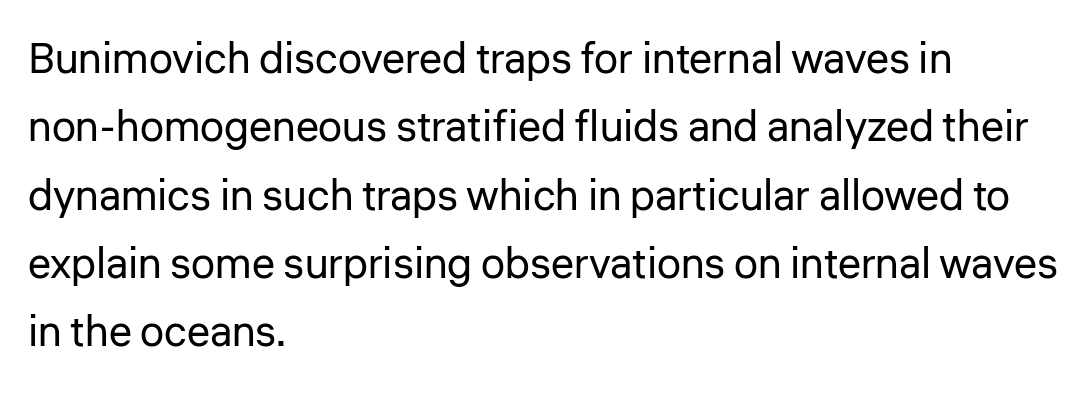
Q: Is the text bold? A: No.
Q: Is the text italic (slanted)? A: No, it is upright.
Q: Is the typeface a serif or a sans-serif typeface? A: Sans-serif.
Q: Is the text underlined? A: No.
Q: How is the paragraph aligned? A: Left-aligned.
Q: Is the spacing between letters normal or unusually wide? A: Normal.
Q: Is the spacing between lines tight, normal or loose? A: Normal.
Q: Width (condensed, normal, or wide)? A: Normal.
Q: Stroke contrast? A: Low.
Q: x-height? A: Medium.
Q: Monospaced? A: No.
